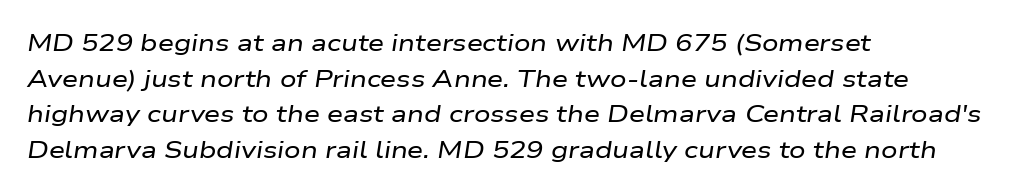
Yep, that's italic — everything's leaning. Words appear dense and cohesive because spacing is normal. Is the block centered? No — it sits flush against the left margin. Rows of type keep a routine distance in the vertical direction.
